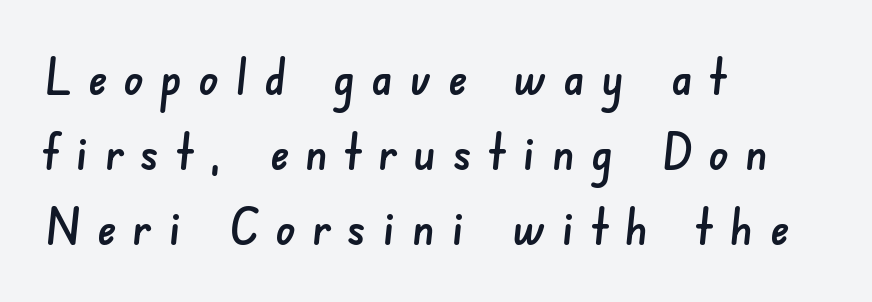
The space directly below the letters is spotless. Varying glyph widths throughout — classic text-font behaviour. The vertical gap from one line to the next is medium. The letters carry no serifs — their stems end cleanly without finishing strokes. Spacing between characters has been opened up far beyond the box default. The lines in this sample share a left origin and differ only in where they stop.
